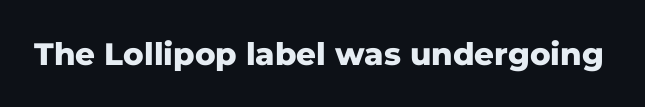
The image shows 31 px heavy sans-serif type, upright; set normal letter spacing, not underlined; low stroke contrast and a medium x-height.
